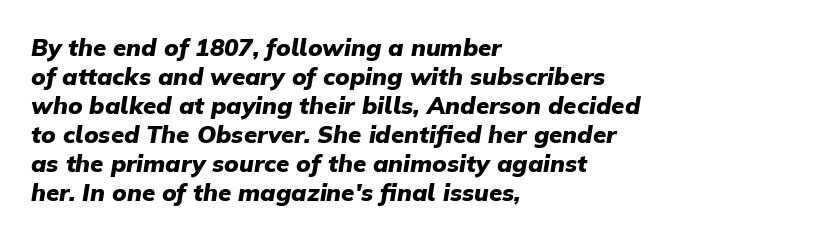
The image shows 24 px bold type, italic (leaning right); set left-aligned, line spacing 1.21x, normal letter spacing, not underlined.
